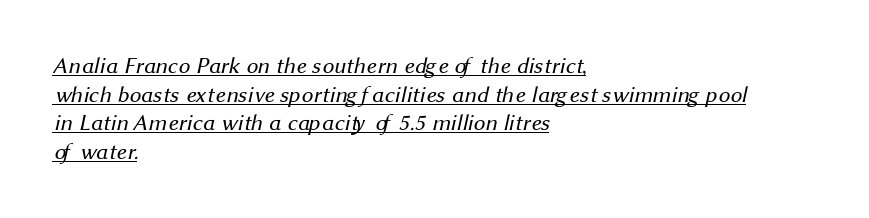
Look at the tracking — it's just the regular setting, nothing added. The passage shown is not bold in any degree. Leftover space on each line is placed entirely after the last word. Each line of the rendering has a horizontal stroke beneath the glyphs.
